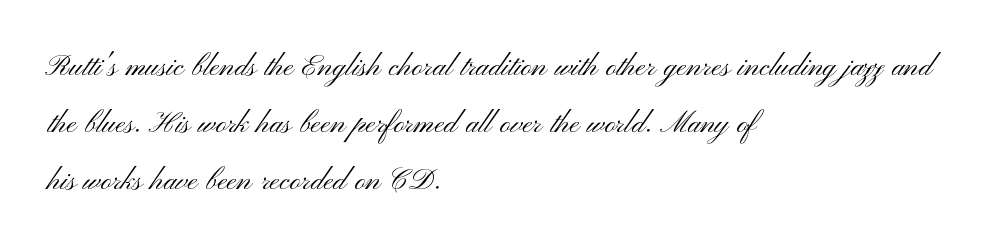
The image shows 37 px light, wide sans-serif type; set left-aligned, normal line spacing (1.54x), normal letter spacing, not underlined; medium stroke contrast and a small x-height.
